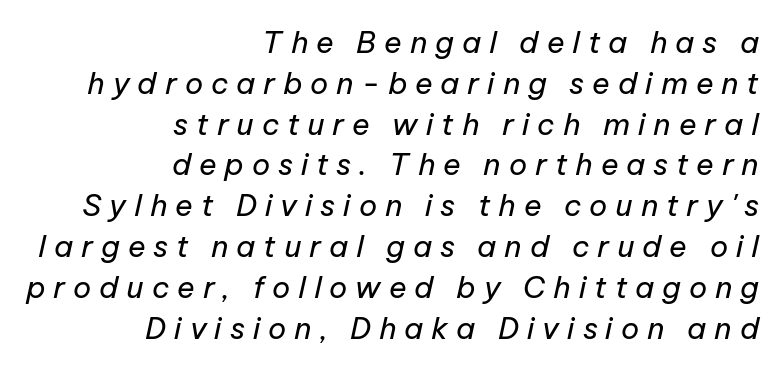
The image shows 30 px regular-weight type, italic (leaning right); set right-aligned, normal line spacing (1.36x), unusually wide letter spacing (+0.26 em), not underlined; low stroke contrast and a medium x-height.
